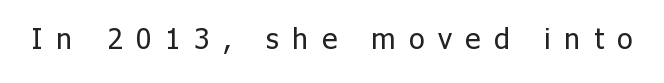
Q: Is the text bold? A: No.
Q: Is the text italic (slanted)? A: No, it is upright.
Q: Is the typeface a serif or a sans-serif typeface? A: Sans-serif.
Q: Is the text underlined? A: No.
Q: Is the spacing between letters normal or unusually wide? A: Unusually wide.
Q: Width (condensed, normal, or wide)? A: Normal.
Q: Stroke contrast? A: Low.
Q: x-height? A: Medium.
Q: Monospaced? A: No.
